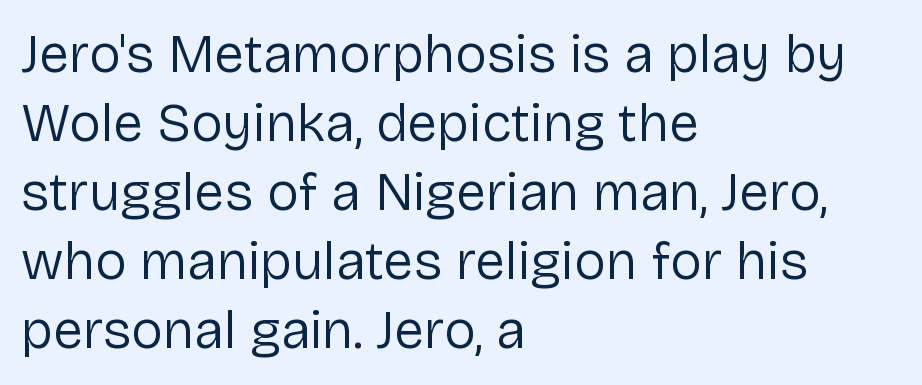
{"serif": "no", "italic": "no", "bold": "no", "weight": "regular", "width": "normal", "stroke_contrast": "low", "x_height": "medium", "monospaced": "no", "underline": "no", "align": "left", "line_spacing": "normal", "line_spacing_ratio": 1.28, "letter_spacing": "normal", "letter_spacing_em": 0.0, "glyph_px": 54}
